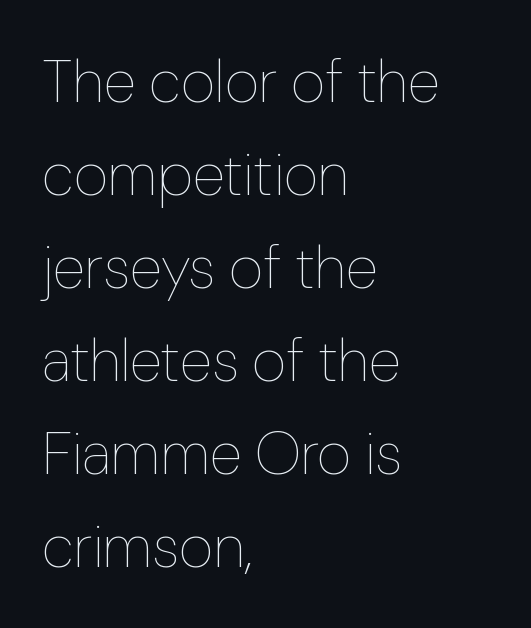
Q: Is the text bold? A: No.
Q: Is the text italic (slanted)? A: No, it is upright.
Q: Is the text underlined? A: No.
Q: How is the paragraph aligned? A: Left-aligned.
Q: Is the spacing between letters normal or unusually wide? A: Normal.
Q: Is the spacing between lines tight, normal or loose? A: Normal.
Q: Width (condensed, normal, or wide)? A: Normal.
Q: Stroke contrast? A: Low.
Q: x-height? A: Medium.
Q: Monospaced? A: No.
